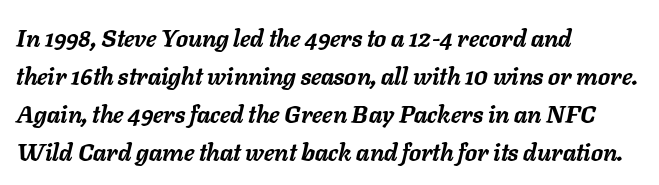
No word sits above an underline. Typeset ragged right — the left edge is the straight one. The gaps between neighbouring characters are ordinary and unremarkable. Italic: yes, the glyphs are oblique. Caption: bold face, heavy strokes.
